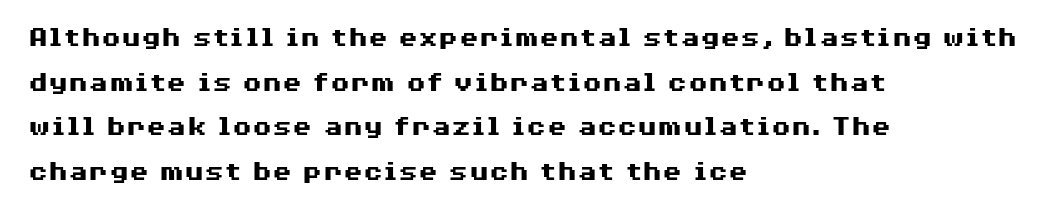
Q: Is the text bold? A: Yes.
Q: Is the text italic (slanted)? A: No, it is upright.
Q: Is the typeface a serif or a sans-serif typeface? A: Sans-serif.
Q: Is the text underlined? A: No.
Q: How is the paragraph aligned? A: Left-aligned.
Q: Is the spacing between letters normal or unusually wide? A: Normal.
Q: Is the spacing between lines tight, normal or loose? A: Normal.
Q: Width (condensed, normal, or wide)? A: Wide.
Q: Stroke contrast? A: Medium.
Q: x-height? A: Medium.
Q: Monospaced? A: No.
